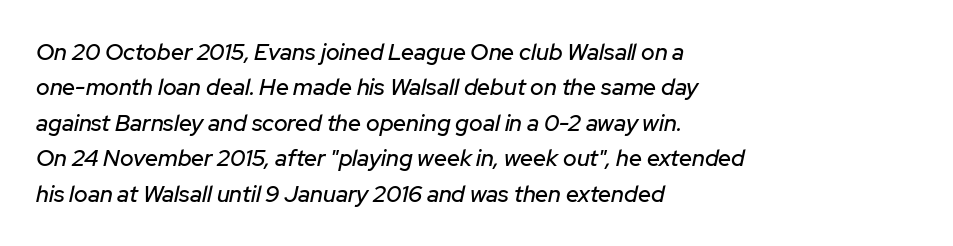
Q: Is the text italic (slanted)? A: Yes, it leans right by about 12 degrees.
Q: Is the text underlined? A: No.
Q: How is the paragraph aligned? A: Left-aligned.
Q: Is the spacing between letters normal or unusually wide? A: Normal.
Q: Is the spacing between lines tight, normal or loose? A: Normal.
